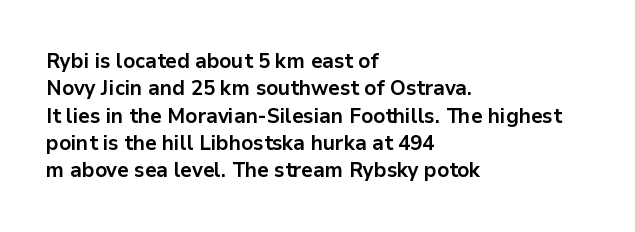
Q: Is the text bold? A: Yes.
Q: Is the text italic (slanted)? A: No, it is upright.
Q: Is the text underlined? A: No.
Q: How is the paragraph aligned? A: Left-aligned.
Q: Is the spacing between letters normal or unusually wide? A: Normal.
Q: Is the spacing between lines tight, normal or loose? A: Normal.
